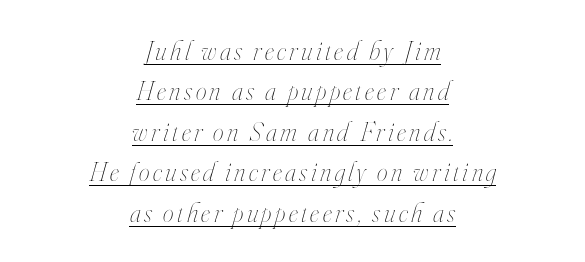
The image shows 27 px text type, italic (leaning right); set centered, normal line spacing (1.5x), underlined.
